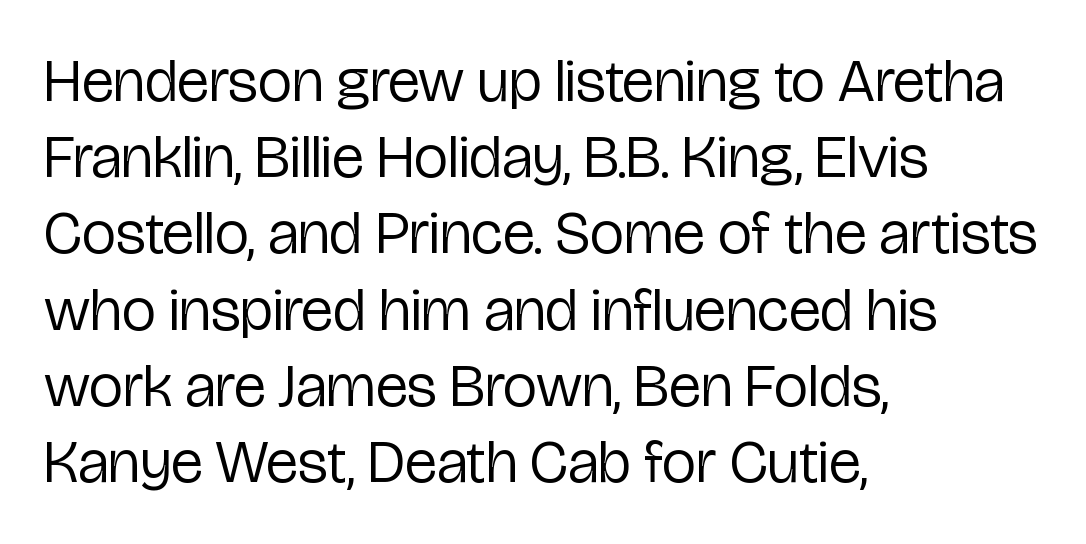
{"serif": "no", "italic": "no", "bold": "no", "weight": "regular", "width": "condensed", "stroke_contrast": "low", "x_height": "medium", "monospaced": "no", "underline": "no", "align": "left", "line_spacing": "normal", "line_spacing_ratio": 1.25, "letter_spacing": "normal", "letter_spacing_em": 0.0, "glyph_px": 61}
